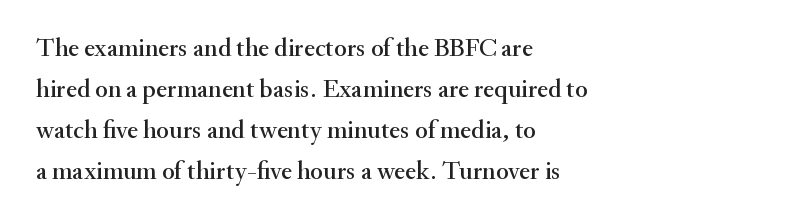
Q: Is the text italic (slanted)? A: No, it is upright.
Q: Is the text underlined? A: No.
Q: How is the paragraph aligned? A: Left-aligned.
Q: Is the spacing between letters normal or unusually wide? A: Normal.
Q: Is the spacing between lines tight, normal or loose? A: Normal.
